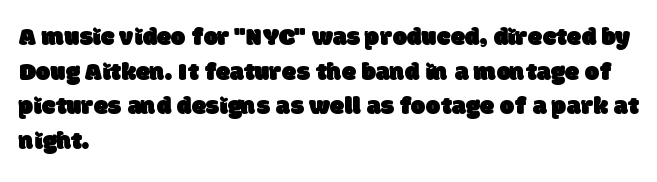
{"underline": "no", "align": "left", "line_spacing": "normal", "line_spacing_ratio": 1.33, "letter_spacing": "normal", "letter_spacing_em": 0.0, "glyph_px": 26}
